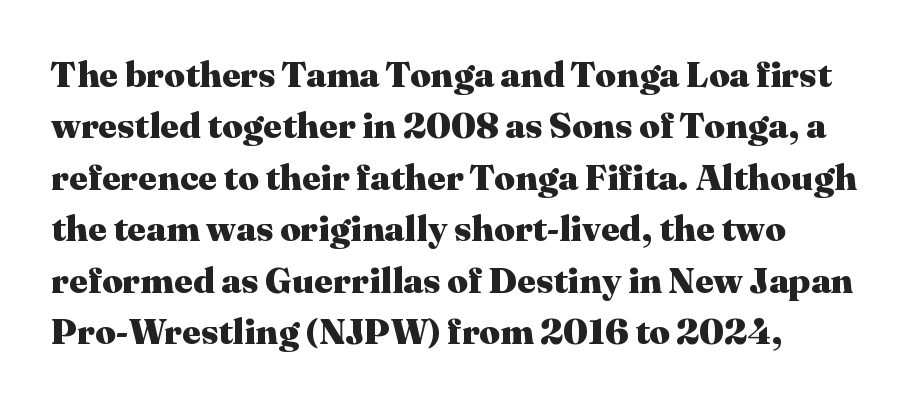
{"serif": "yes", "italic": "no", "bold": "yes", "weight": "heavy", "width": "normal", "stroke_contrast": "medium", "x_height": "medium", "monospaced": "no", "underline": "no", "line_spacing": "normal", "line_spacing_ratio": 1.43, "letter_spacing": "normal", "letter_spacing_em": 0.0, "glyph_px": 36}
